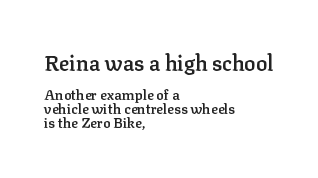
Q: Is the text bold? A: Semi-bold.
Q: Is the text italic (slanted)? A: No, it is upright.
Q: Is the text underlined? A: No.
Q: How is the paragraph aligned? A: Left-aligned.
Q: Is the spacing between letters normal or unusually wide? A: Normal.
Q: Is the spacing between lines tight, normal or loose? A: Tight.
Q: Which block of text is set in a larger size, the first (top) or the second (bottom)? A: The first (top) one.
